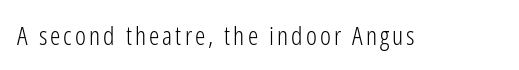
The image shows 26 px text type, upright; set not underlined.
